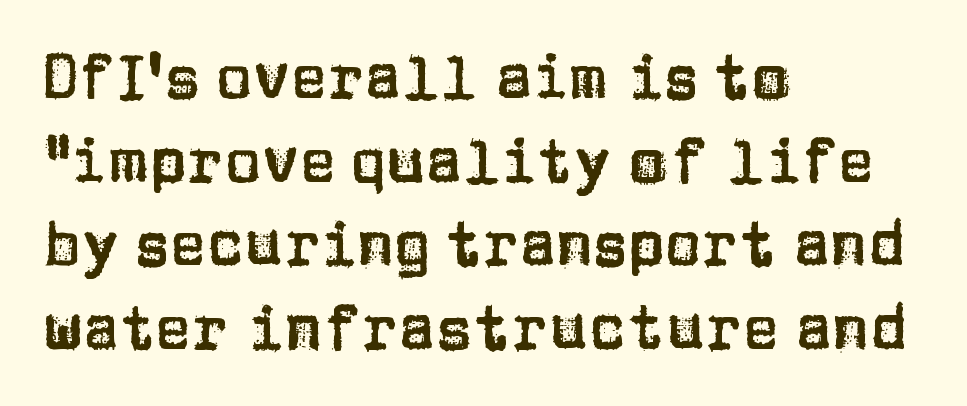
The image shows 61 px sans-serif type, upright; set left-aligned, normal line spacing (1.37x), normal letter spacing, not underlined; low stroke contrast and a large x-height.
